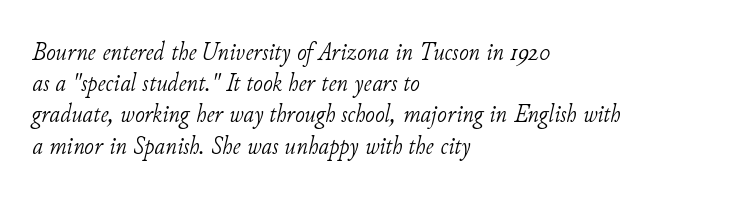
A classic flush-left, rag-right setting is used for this passage. Is the type slanted? Yes — the strokes lean at a clear angle. Stem width sits at or under what a default text font uses. Only glyphs here, with clear space below each row.
